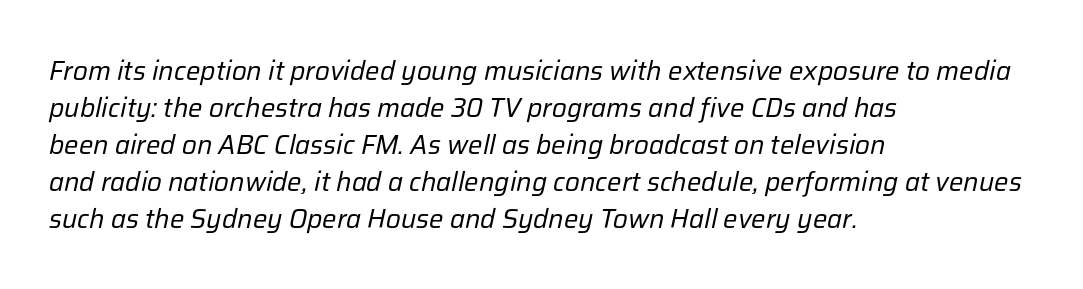
Honestly, the letter spacing is just normal — you wouldn't notice it. These glyphs show unthickened strokes, regular width or finer. The glyphs look as if they've been sheared to an angle. Underline: absent. The compositor pushed each line to the left boundary. The space between consecutive lines is moderate.
